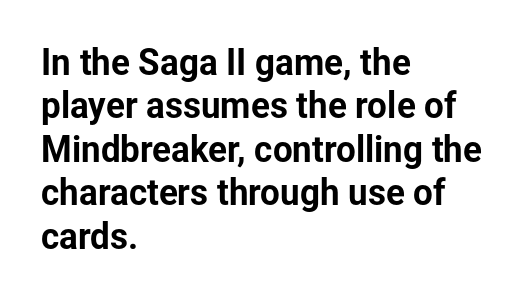
The paragraph shown leans on its left margin. The letters sit at their default tracking, neither squeezed nor spread. This is roman type, the default non-slanted kind. The letters advance in unequal steps, a hallmark of proportional type. Bare-footed words on every line. The type family on display is of the sans-serif kind.
